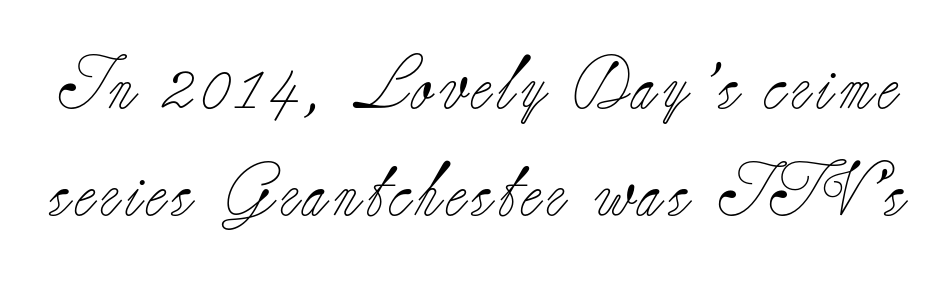
A clean baseline with only descenders dipping below it. Looks like regular typesetting: each glyph gets only the width it needs. Regarding leading, the lines here are spaced well apart. This is not heavy type; no bold has been used.
